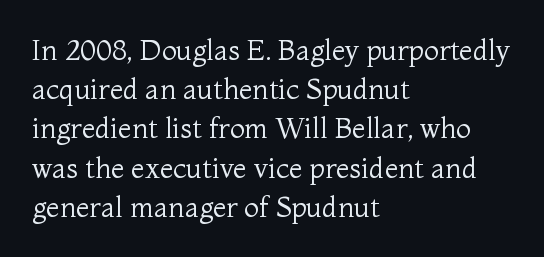
The image shows 28 px regular-weight serif type, upright; set left-aligned, normal line spacing (1.4x), normal letter spacing, not underlined; medium stroke contrast and a medium x-height.
